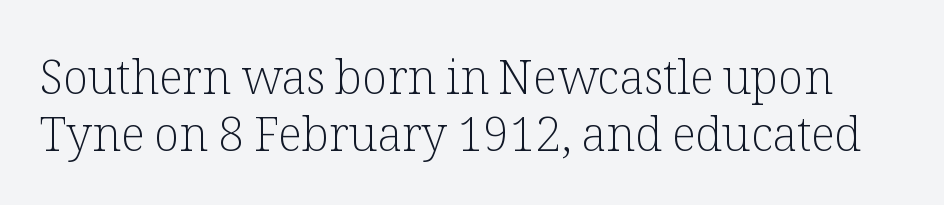
{"serif": "yes", "italic": "no", "bold": "no", "weight": "light", "width": "normal", "stroke_contrast": "low", "x_height": "medium", "monospaced": "no", "underline": "no", "line_spacing_ratio": 1.22, "letter_spacing": "normal", "letter_spacing_em": 0.0, "glyph_px": 47}
